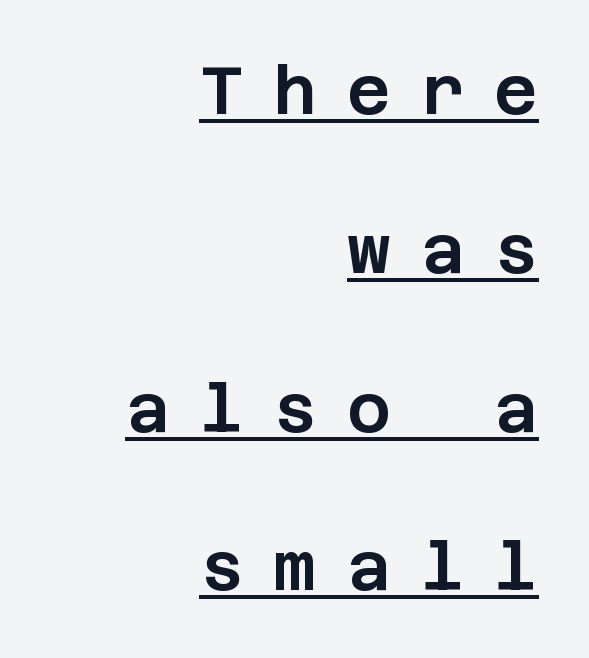
Q: Is the text italic (slanted)? A: No, it is upright.
Q: Is the typeface a serif or a sans-serif typeface? A: Sans-serif.
Q: Is the text underlined? A: Yes.
Q: How is the paragraph aligned? A: Right-aligned.
Q: Is the spacing between letters normal or unusually wide? A: Unusually wide.
Q: Is the spacing between lines tight, normal or loose? A: Loose.
Q: Width (condensed, normal, or wide)? A: Normal.
Q: Stroke contrast? A: Low.
Q: x-height? A: Large.
